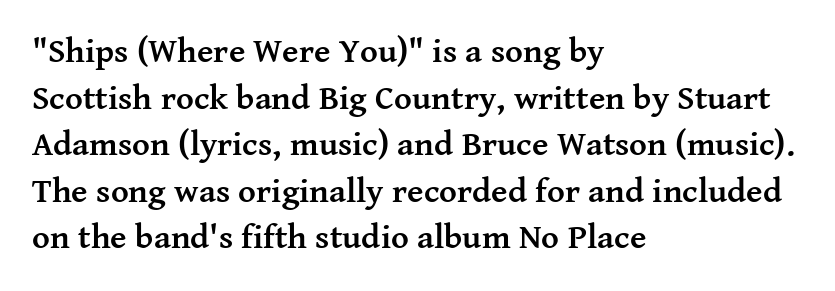
Q: Is the text bold? A: Yes.
Q: Is the text italic (slanted)? A: No, it is upright.
Q: Is the typeface a serif or a sans-serif typeface? A: Serif.
Q: Is the text underlined? A: No.
Q: How is the paragraph aligned? A: Left-aligned.
Q: Is the spacing between letters normal or unusually wide? A: Normal.
Q: Is the spacing between lines tight, normal or loose? A: Normal.
Q: Width (condensed, normal, or wide)? A: Normal.
Q: Stroke contrast? A: Medium.
Q: x-height? A: Medium.
Q: Monospaced? A: No.
